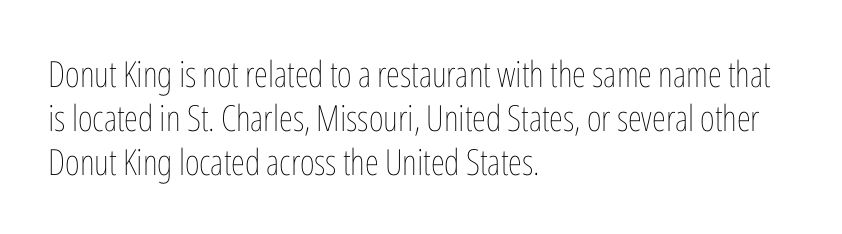
The image shows 36 px thin, condensed type, upright; set left-aligned, line spacing 1.22x, normal letter spacing, not underlined; low stroke contrast and a medium x-height.
